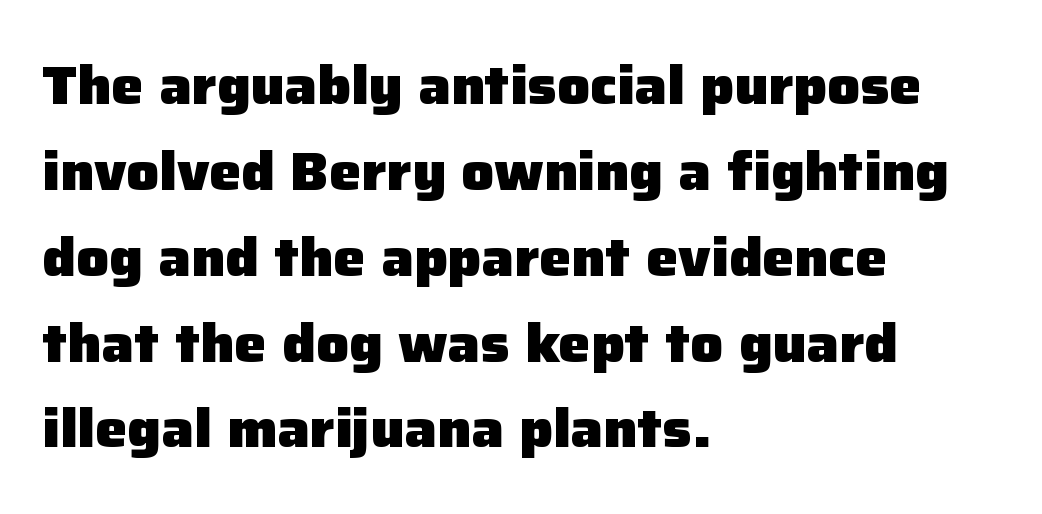
Q: Is the text bold? A: Yes.
Q: Is the text italic (slanted)? A: No, it is upright.
Q: Is the typeface a serif or a sans-serif typeface? A: Sans-serif.
Q: Is the text underlined? A: No.
Q: How is the paragraph aligned? A: Left-aligned.
Q: Is the spacing between letters normal or unusually wide? A: Normal.
Q: Is the spacing between lines tight, normal or loose? A: Normal.
Q: Width (condensed, normal, or wide)? A: Normal.
Q: Stroke contrast? A: Low.
Q: x-height? A: Medium.
Q: Monospaced? A: No.
